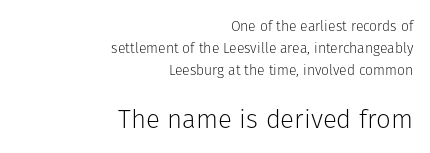
Q: Is the text bold? A: No.
Q: Is the text italic (slanted)? A: No, it is upright.
Q: Is the text underlined? A: No.
Q: How is the paragraph aligned? A: Right-aligned.
Q: Is the spacing between letters normal or unusually wide? A: Normal.
Q: Is the spacing between lines tight, normal or loose? A: Normal.
Q: Which block of text is set in a larger size, the first (top) or the second (bottom)? A: The second (bottom) one.
